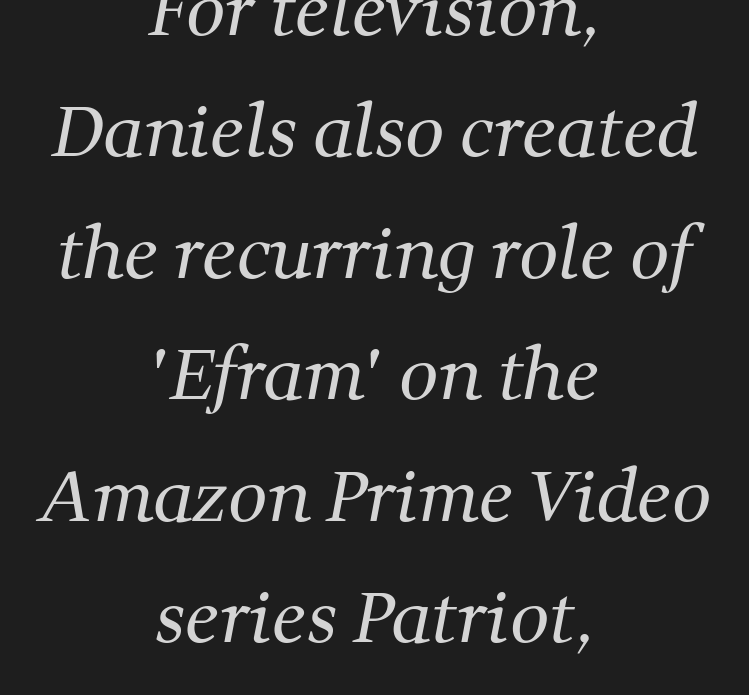
Q: Is the text bold? A: No.
Q: Is the typeface a serif or a sans-serif typeface? A: Serif.
Q: Is the text underlined? A: No.
Q: How is the paragraph aligned? A: Centered.
Q: Is the spacing between letters normal or unusually wide? A: Normal.
Q: Width (condensed, normal, or wide)? A: Normal.
Q: Stroke contrast? A: Medium.
Q: x-height? A: Medium.
Q: Monospaced? A: No.
